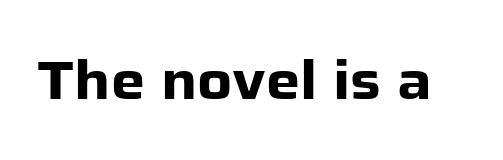
Q: Is the text bold? A: Yes.
Q: Is the text italic (slanted)? A: No, it is upright.
Q: Is the typeface a serif or a sans-serif typeface? A: Sans-serif.
Q: Is the text underlined? A: No.
Q: Is the spacing between letters normal or unusually wide? A: Normal.
Q: Width (condensed, normal, or wide)? A: Normal.
Q: Stroke contrast? A: Low.
Q: x-height? A: Medium.
Q: Monospaced? A: No.
